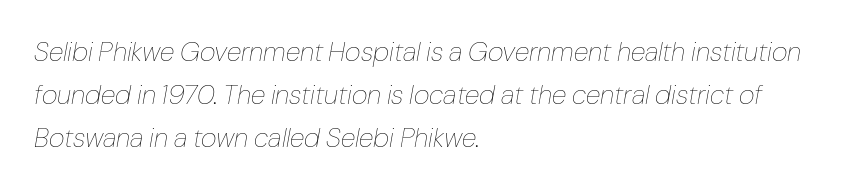
Horizontally, the lines are justified to the leading edge only. Compared with ordinary roman type, these characters are visibly tilted. A quiet, ordinary-to-light weight characterises the typeface. What's the leading like? Ordinary, nothing unusual. Students, note that the glyphs here touch the page at normal intervals.
